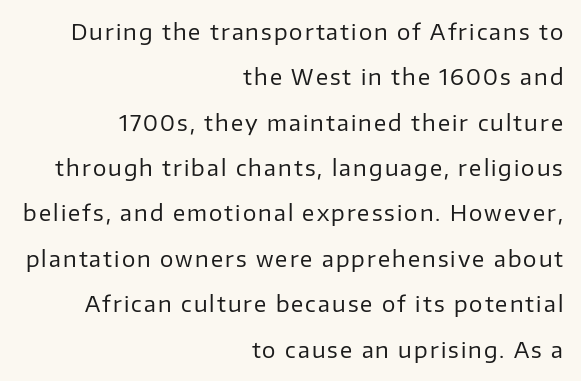
The image shows 21 px text type, upright; set right-aligned, loose line spacing (2.16x), not underlined.
